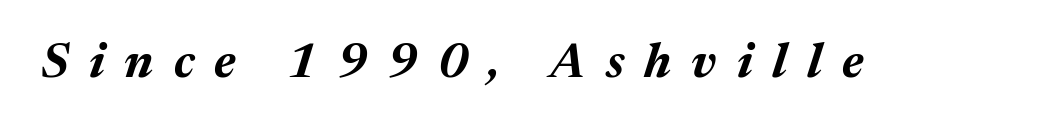
The image shows 48 px bold type, italic (leaning right); set unusually wide letter spacing (+0.42 em), not underlined; medium stroke contrast and a medium x-height.
